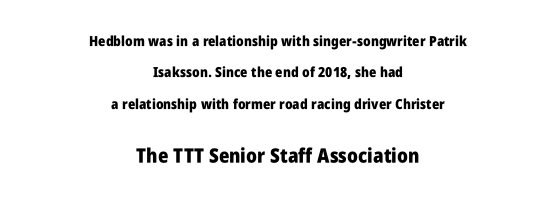
{"italic": "no", "bold": "yes", "underline": "no", "align": "center", "line_spacing": "loose", "line_spacing_ratio": 2.25, "letter_spacing": "normal", "letter_spacing_em": 0.0, "larger_block": "second", "size_ratio": 1.43, "glyph_px": 20}
